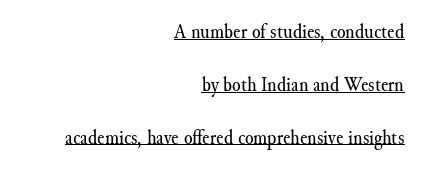
{"italic": "no", "bold": "no", "underline": "yes", "align": "right", "line_spacing": "loose", "line_spacing_ratio": 2.4, "letter_spacing": "normal", "letter_spacing_em": 0.0, "glyph_px": 22}
